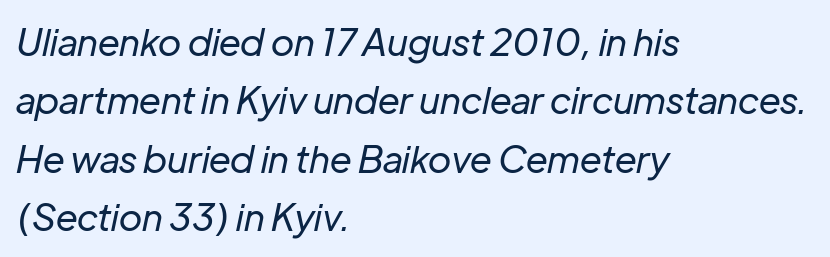
The image shows 37 px regular-weight type, italic (leaning right); set left-aligned, normal line spacing (1.58x), normal letter spacing, not underlined; low stroke contrast and a medium x-height.
